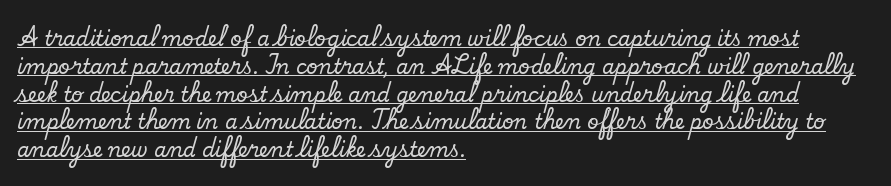
The image shows 20 px text type; set left-aligned, normal line spacing (1.39x), normal letter spacing, underlined.
